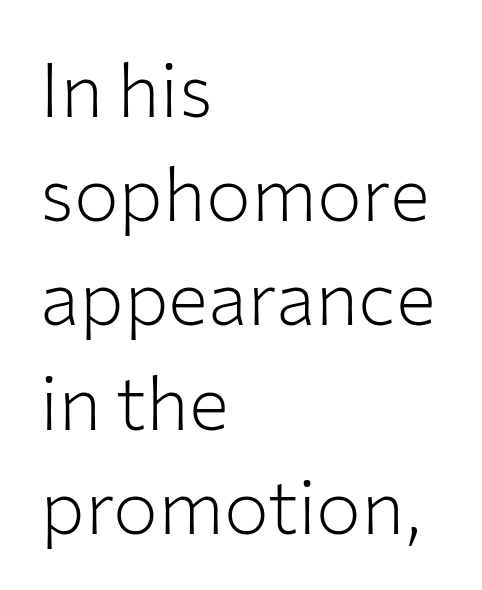
Horizontal bands of white between lines are of average thickness. Has an underline been added? It has not. You could call the tracking neutral — neither tight nor loose. Horizontally, the lines are justified to the leading edge only. Is there any slant? The stems are plumb. Weight: not bold — regular or lighter.
